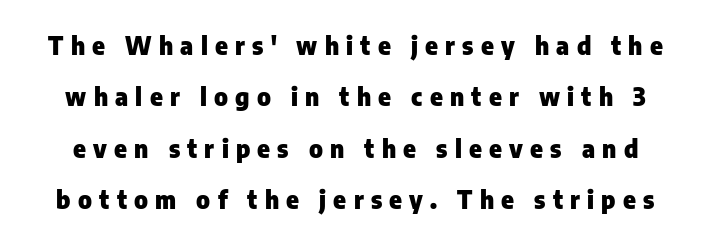
{"italic": "no", "bold": "yes", "underline": "no", "line_spacing": "loose", "line_spacing_ratio": 2.14, "letter_spacing": "wide", "letter_spacing_em": 0.3, "glyph_px": 24}
